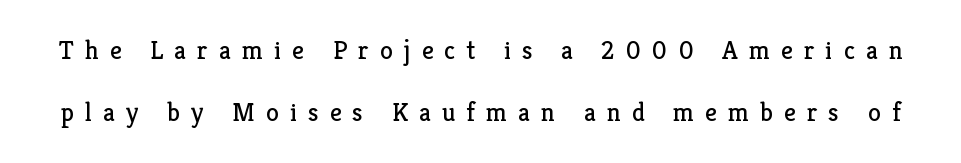
Caption: expanded tracking, letters set apart. A clean baseline with only descenders dipping below it. Leading is clearly above the norm, producing a sparse column. A light-to-regular cut is what we see here. Ordinary non-slanted type is in use.
